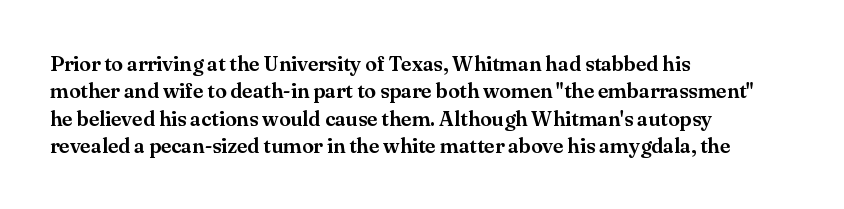
The image shows 21 px text type, upright; set left-aligned, normal line spacing (1.3x), normal letter spacing, not underlined.
